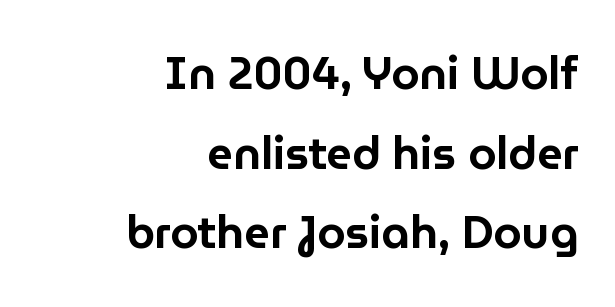
The image shows 45 px sans-serif type, upright; set right-aligned, line spacing 1.77x, normal letter spacing, not underlined; low stroke contrast and a medium x-height.
